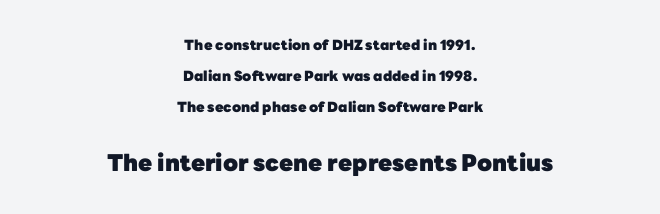
Q: Is the text bold? A: Yes.
Q: Is the text italic (slanted)? A: No, it is upright.
Q: Is the text underlined? A: No.
Q: How is the paragraph aligned? A: Centered.
Q: Is the spacing between letters normal or unusually wide? A: Normal.
Q: Is the spacing between lines tight, normal or loose? A: Loose.
Q: Which block of text is set in a larger size, the first (top) or the second (bottom)? A: The second (bottom) one.
